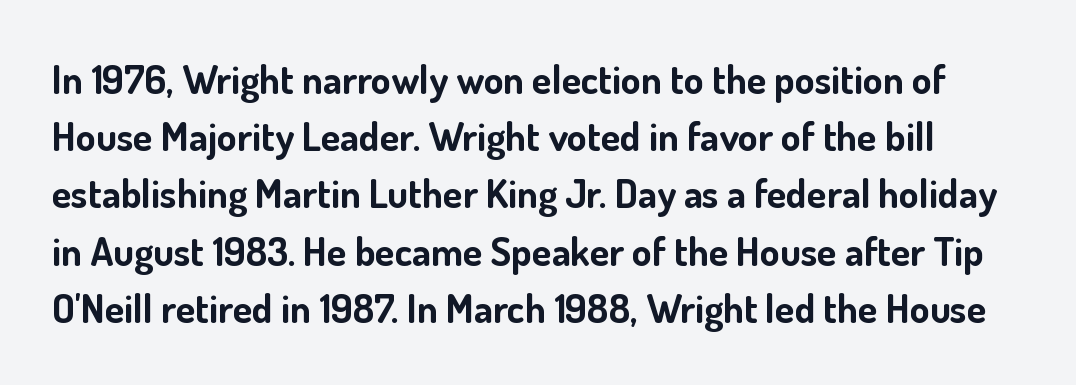
A dark, heavy texture on the line: the type is bold. Decoration check: the copy has no underline. Looks like regular typesetting: each glyph gets only the width it needs. Are there feet on the stems? There aren't — it's a sans.
